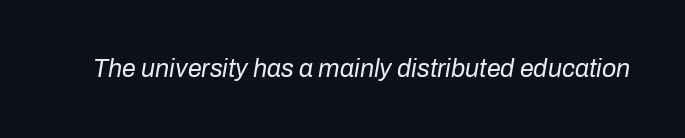
The weight would be labelled regular, book, light, or lighter still. Rendered with sloped, italic letterforms. Any mark beneath the type? The region is blank. A typesetter would call this zero additional tracking.
